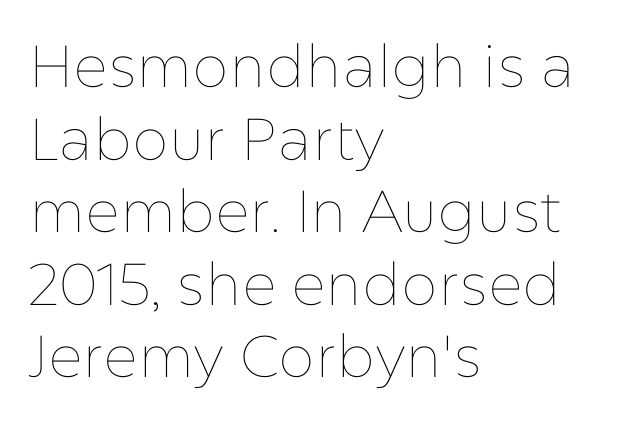
A classic flush-left, rag-right setting is used for this passage. This sample uses an upright cut, with every glyph sitting square on the baseline. This rendering leaves character spacing at its baseline value. A light-to-regular cut is what we see here. Underline: absent.
